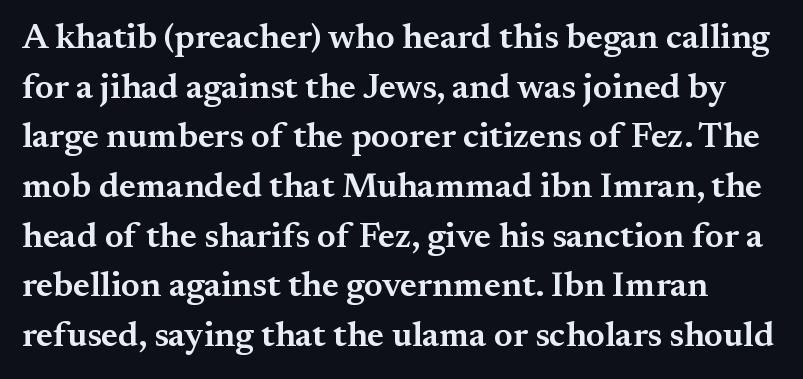
{"serif": "yes", "italic": "no", "bold": "semi", "weight": "semibold", "width": "normal", "stroke_contrast": "medium", "x_height": "small", "monospaced": "no", "underline": "no", "line_spacing": "normal", "line_spacing_ratio": 1.42, "letter_spacing": "normal", "letter_spacing_em": 0.0, "glyph_px": 35}
